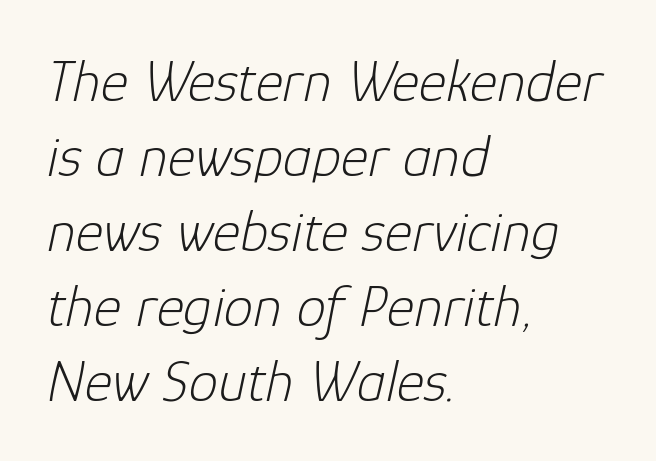
{"italic": "yes", "lean": "right", "slant_degrees": 12, "bold": "no", "weight": "light", "width": "normal", "stroke_contrast": "low", "x_height": "medium", "monospaced": "no", "underline": "no", "align": "left", "line_spacing": "normal", "line_spacing_ratio": 1.27, "letter_spacing": "normal", "letter_spacing_em": 0.0, "glyph_px": 59}
